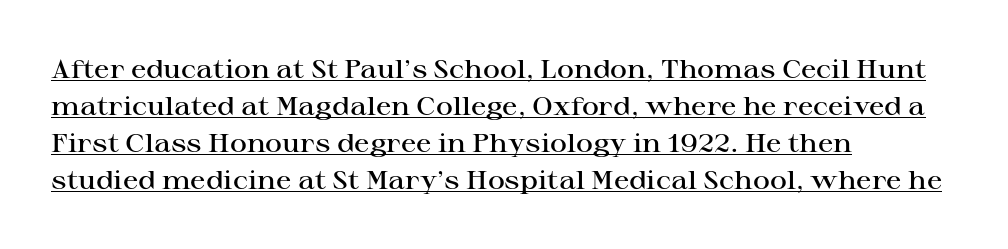
Q: Is the text bold? A: Semi-bold.
Q: Is the text italic (slanted)? A: No, it is upright.
Q: Is the text underlined? A: Yes.
Q: How is the paragraph aligned? A: Left-aligned.
Q: Is the spacing between letters normal or unusually wide? A: Normal.
Q: Is the spacing between lines tight, normal or loose? A: Normal.
